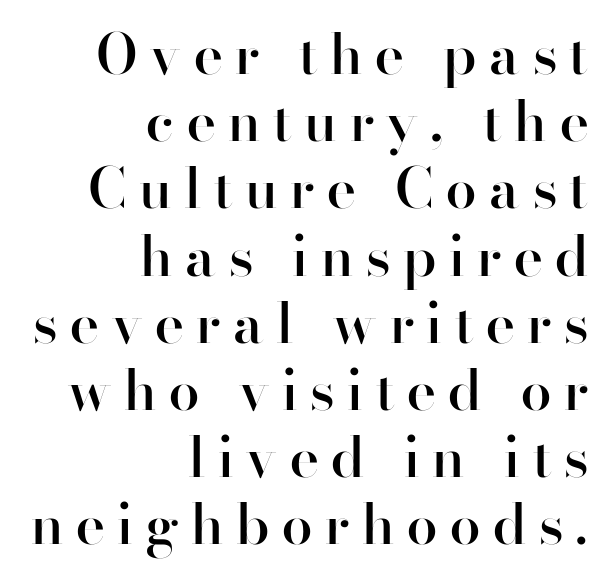
{"serif": "no", "italic": "no", "bold": "semi", "weight": "semibold", "width": "normal", "stroke_contrast": "high", "x_height": "small", "monospaced": "no", "underline": "no", "align": "right", "line_spacing_ratio": 1.2, "letter_spacing": "wide", "letter_spacing_em": 0.23, "glyph_px": 56}
